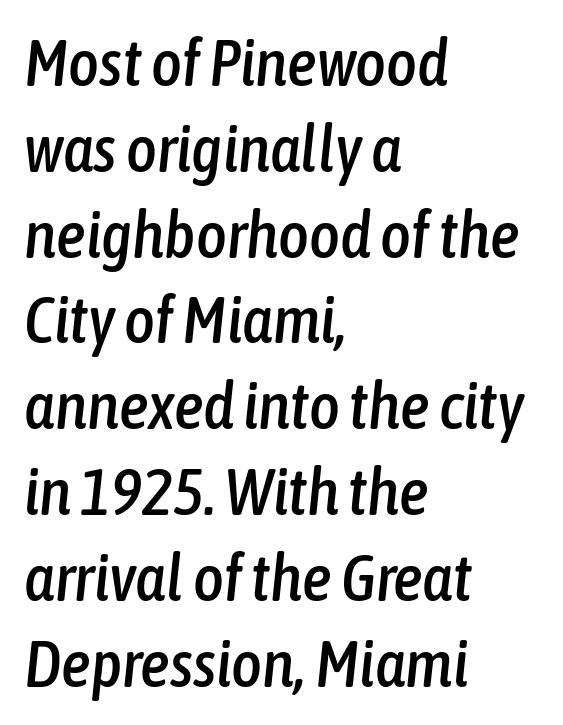
Character widths vary here, with narrow letters taking less room than wide ones. The rendering uses a moderate line-height, typical for paragraphs. Short note: letters normally spaced. Would a proofreader flag this as italicized? Yes. Unmarked baselines from the first word to the last.
